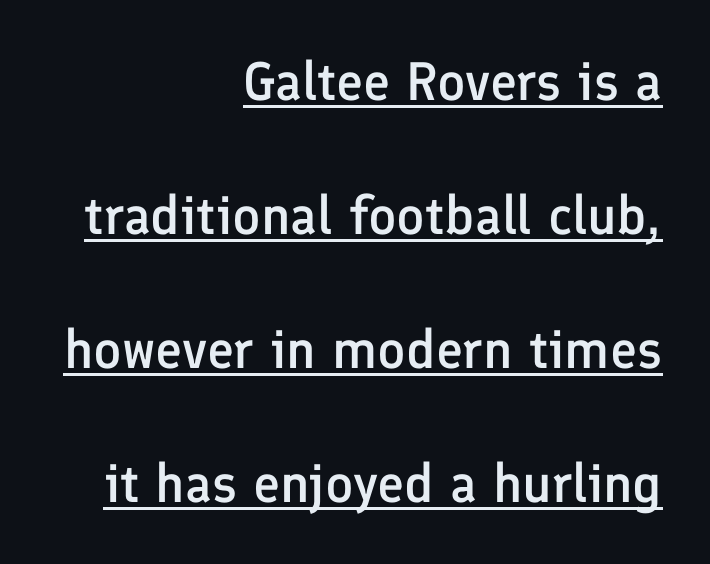
{"serif": "no", "italic": "no", "bold": "semi", "weight": "semibold", "width": "normal", "stroke_contrast": "low", "x_height": "medium", "monospaced": "no", "underline": "yes", "align": "right", "line_spacing": "loose", "line_spacing_ratio": 2.48, "letter_spacing": "normal", "letter_spacing_em": 0.0, "glyph_px": 54}
